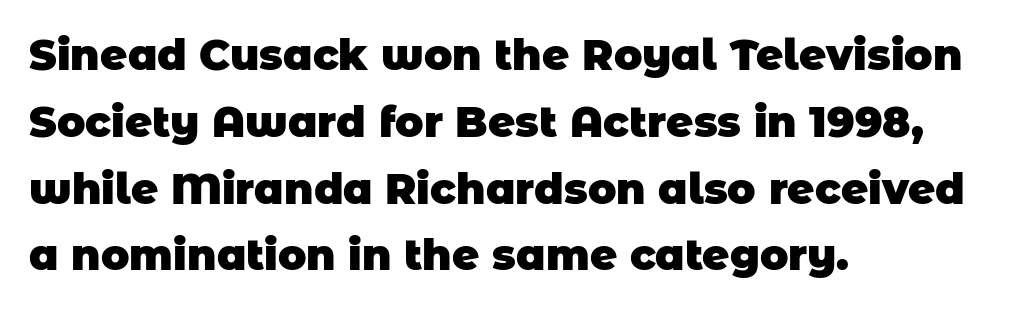
Q: Is the text bold? A: Yes.
Q: Is the typeface a serif or a sans-serif typeface? A: Sans-serif.
Q: Is the text underlined? A: No.
Q: How is the paragraph aligned? A: Left-aligned.
Q: Is the spacing between letters normal or unusually wide? A: Normal.
Q: Is the spacing between lines tight, normal or loose? A: Normal.
Q: Width (condensed, normal, or wide)? A: Normal.
Q: Stroke contrast? A: Low.
Q: x-height? A: Large.
Q: Monospaced? A: No.
